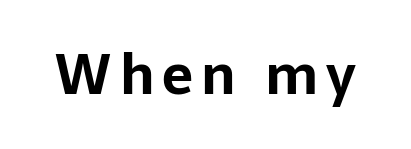
The image shows 55 px bold sans-serif type, upright; set not underlined; low stroke contrast and a medium x-height.
